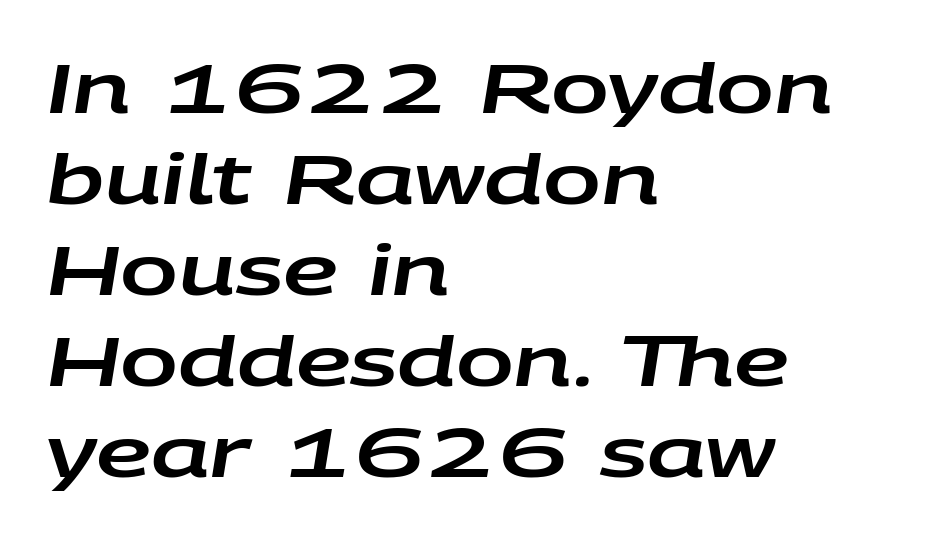
These lines are rendered in a variable-pitch font. Check under the words: just untouched page. Students, note that the glyphs here touch the page at normal intervals. Teacher's note: observe the even left margin — that is flush-left alignment.
